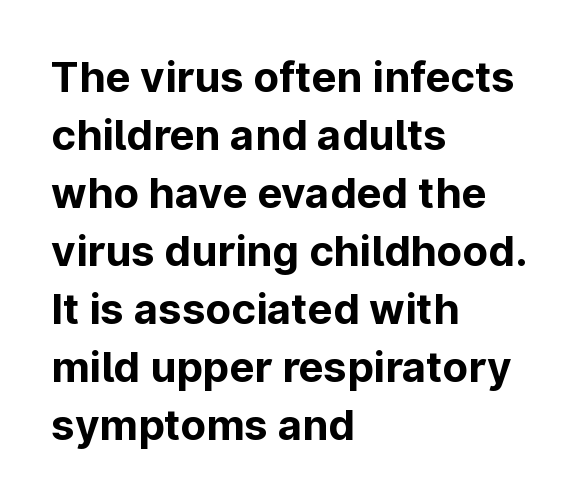
The strip under each line holds only bare page. Is there much room between lines? A standard amount, neither cramped nor airy. The specimen reads as upright at a glance. Caption: standard tracking, unaltered. Compared with a centered layout, this one pins lines to the left instead. The strokes are fattened all the way to bold.
